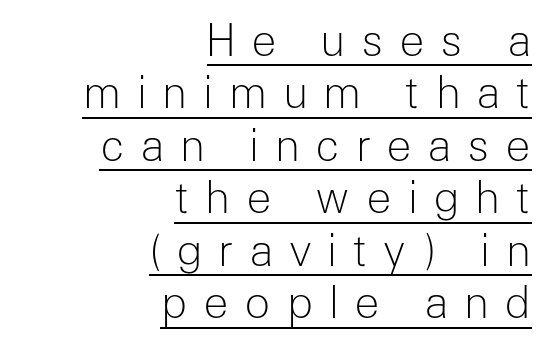
{"serif": "no", "italic": "no", "bold": "no", "weight": "light", "width": "normal", "stroke_contrast": "low", "x_height": "medium", "monospaced": "no", "underline": "yes", "align": "right", "line_spacing_ratio": 1.22, "letter_spacing": "wide", "letter_spacing_em": 0.36, "glyph_px": 43}
